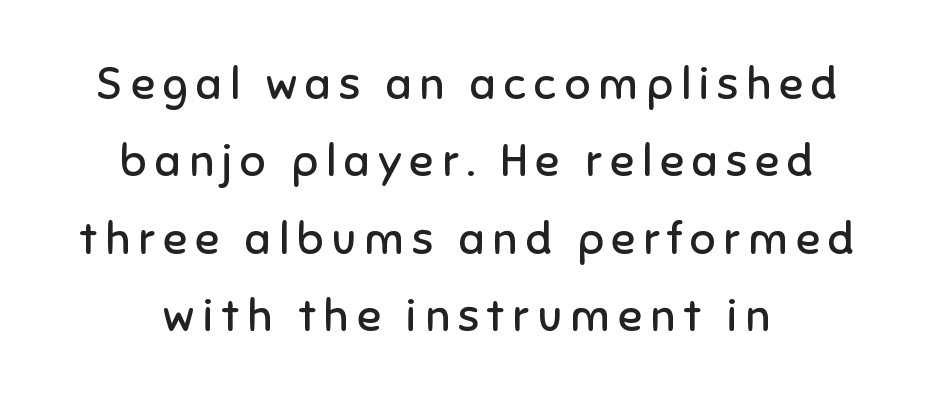
The image shows 45 px regular-weight sans-serif type, upright; set centered, line spacing 1.72x, not underlined; low stroke contrast and a medium x-height.
